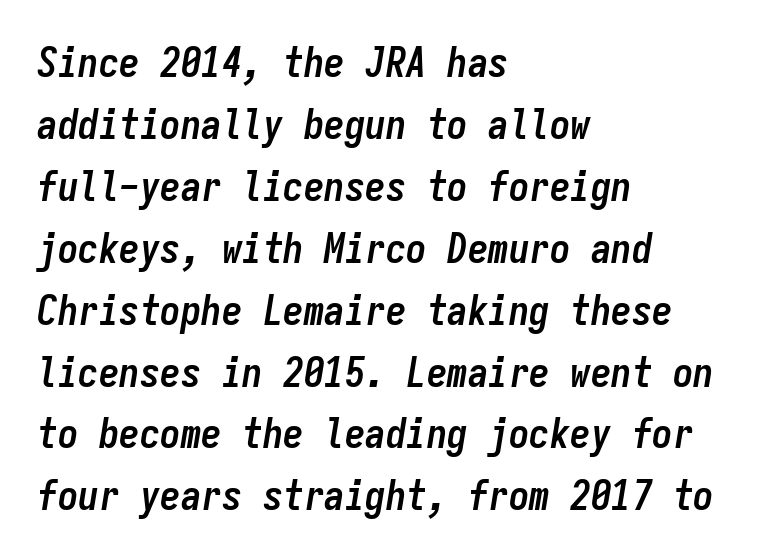
{"italic": "yes", "lean": "right", "slant_degrees": 9, "bold": "yes", "weight": "semibold", "width": "condensed", "stroke_contrast": "low", "x_height": "medium", "monospaced": "yes", "underline": "no", "align": "left", "line_spacing": "normal", "line_spacing_ratio": 1.51, "letter_spacing": "normal", "letter_spacing_em": 0.0, "glyph_px": 41}
